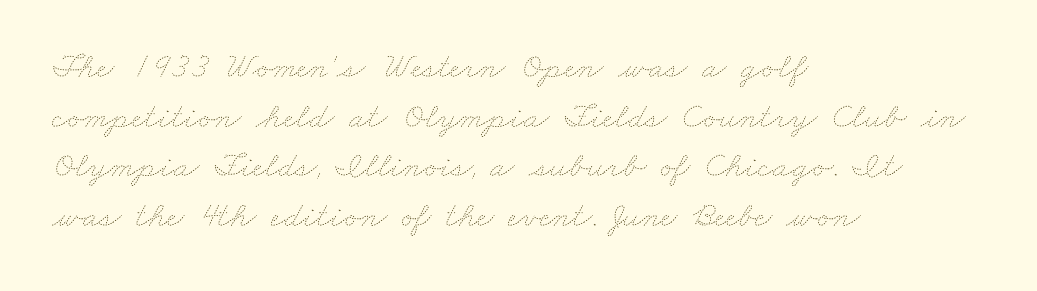
{"bold": "no", "weight": "thin", "width": "wide", "stroke_contrast": "low", "x_height": "small", "monospaced": "no", "underline": "no", "align": "left", "line_spacing": "normal", "line_spacing_ratio": 1.38, "letter_spacing": "normal", "letter_spacing_em": 0.0, "glyph_px": 36}
